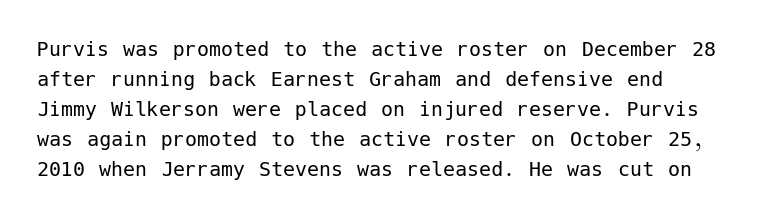
Students, note that the glyphs here touch the page at normal intervals. The baseline area is clear. The vertical gap from one line to the next is medium. No extra ink here — the face is not bold. Nope, not italic — everything's standing straight.
